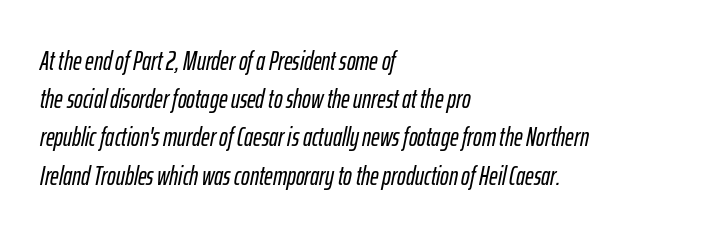
Q: Is the text italic (slanted)? A: Yes, it leans right by about 12 degrees.
Q: Is the text underlined? A: No.
Q: How is the paragraph aligned? A: Left-aligned.
Q: Is the spacing between letters normal or unusually wide? A: Normal.
Q: Is the spacing between lines tight, normal or loose? A: Normal.
